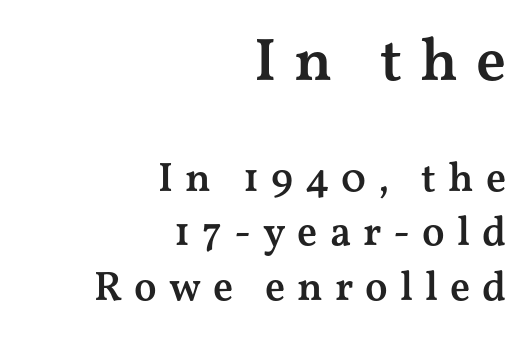
Does extra space separate the letters? Yes, quite a lot of it. Stems and bowls a touch heavier than normal — semibold. A typesetter would label this face a serif. Style check: upright. The emphasis by scale lands on block number one, above.
